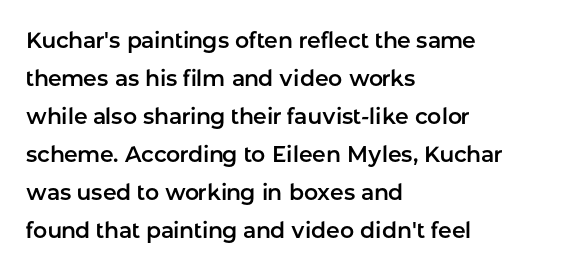
Q: Is the text italic (slanted)? A: No, it is upright.
Q: Is the text underlined? A: No.
Q: How is the paragraph aligned? A: Left-aligned.
Q: Is the spacing between letters normal or unusually wide? A: Normal.
